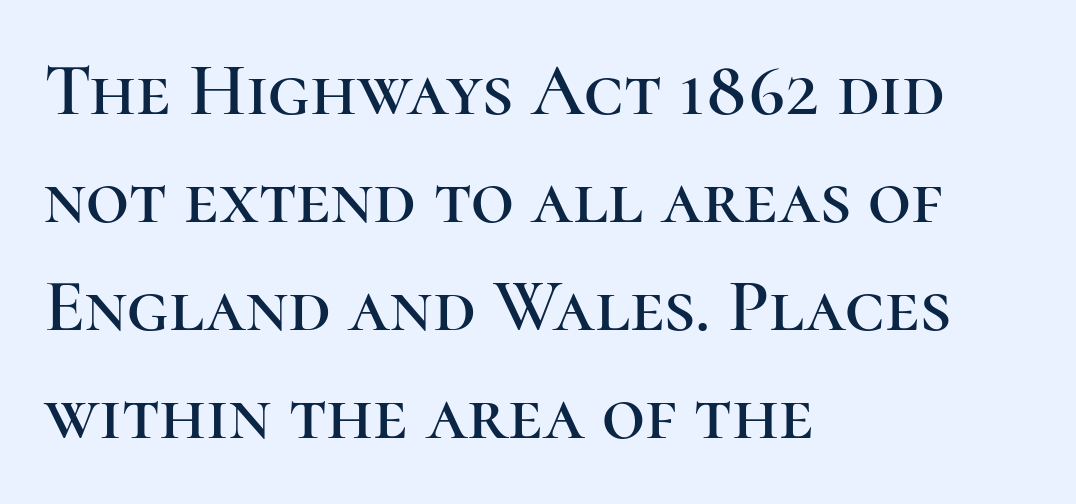
The image shows 75 px serif type, upright; set left-aligned, normal line spacing (1.44x), normal letter spacing, not underlined; high stroke contrast and a medium x-height.
